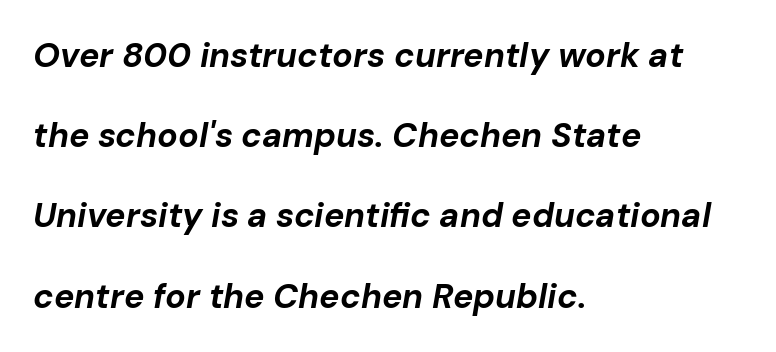
Q: Is the text bold? A: Yes.
Q: Is the text italic (slanted)? A: Yes, it leans right by about 10 degrees.
Q: Is the text underlined? A: No.
Q: How is the paragraph aligned? A: Left-aligned.
Q: Is the spacing between letters normal or unusually wide? A: Normal.
Q: Is the spacing between lines tight, normal or loose? A: Loose.
Q: Width (condensed, normal, or wide)? A: Normal.
Q: Stroke contrast? A: Low.
Q: x-height? A: Medium.
Q: Monospaced? A: No.
